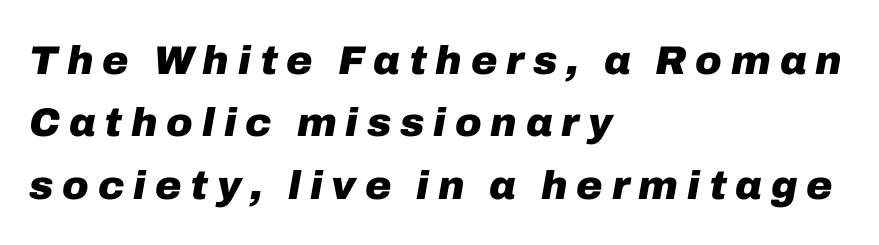
{"italic": "yes", "lean": "right", "slant_degrees": 10, "bold": "yes", "weight": "heavy", "width": "normal", "stroke_contrast": "low", "x_height": "medium", "monospaced": "no", "underline": "no", "align": "left", "line_spacing": "normal", "line_spacing_ratio": 1.56, "letter_spacing": "wide", "letter_spacing_em": 0.22, "glyph_px": 40}
